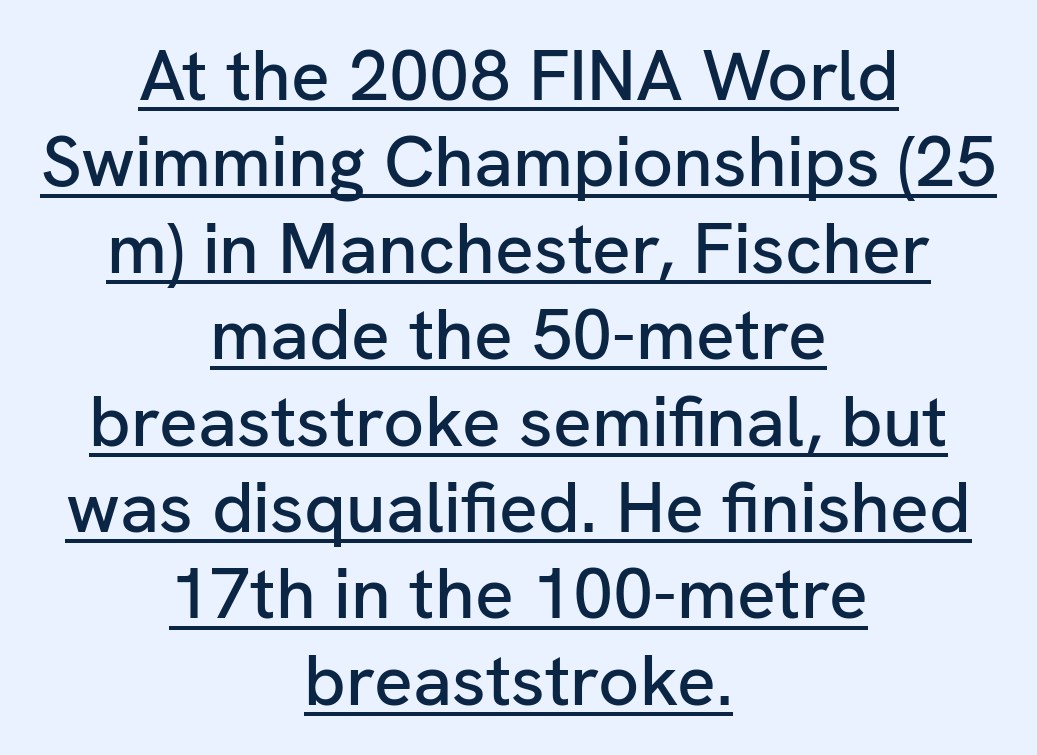
The image shows 72 px sans-serif type, upright; set centered, line spacing 1.2x, normal letter spacing, underlined; low stroke contrast and a medium x-height.
